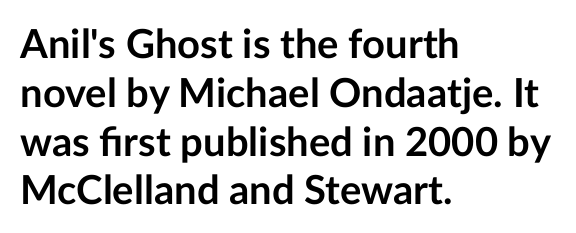
{"serif": "no", "italic": "no", "bold": "yes", "weight": "semibold", "width": "normal", "stroke_contrast": "low", "x_height": "medium", "monospaced": "no", "underline": "no", "align": "left", "line_spacing_ratio": 1.22, "letter_spacing": "normal", "letter_spacing_em": 0.0, "glyph_px": 40}
